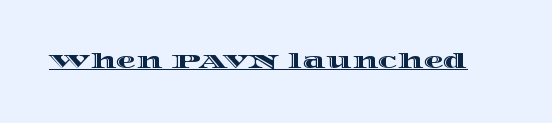
{"italic": "no", "underline": "yes", "letter_spacing": "normal", "letter_spacing_em": 0.0, "glyph_px": 20}
